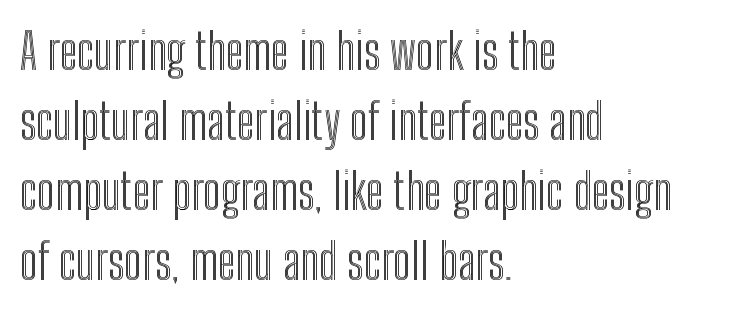
{"italic": "no", "width": "condensed", "x_height": "medium", "monospaced": "no", "underline": "no", "align": "left", "line_spacing": "normal", "line_spacing_ratio": 1.4, "letter_spacing": "normal", "letter_spacing_em": 0.0, "glyph_px": 50}
